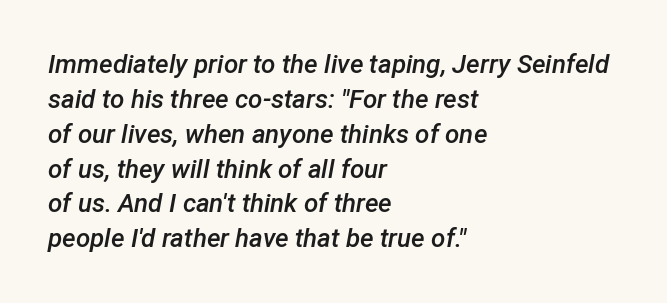
Q: Is the text bold? A: Semi-bold.
Q: Is the text italic (slanted)? A: Yes, it leans right by about 12 degrees.
Q: Is the text underlined? A: No.
Q: How is the paragraph aligned? A: Left-aligned.
Q: Is the spacing between letters normal or unusually wide? A: Normal.
Q: Is the spacing between lines tight, normal or loose? A: Normal.
